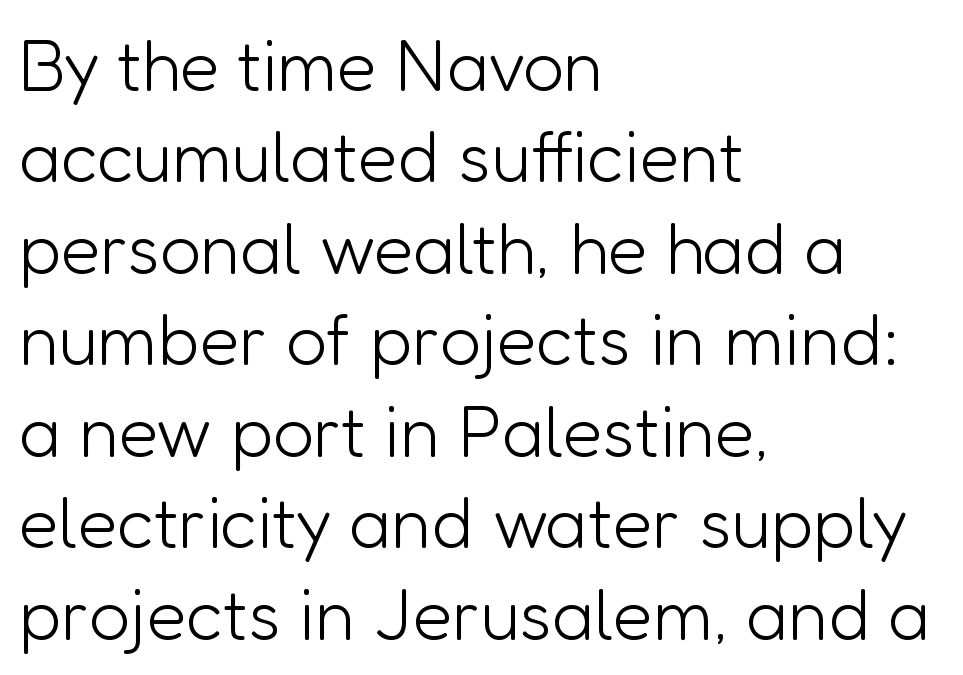
Observe the ordinary spacing: letters are neighbours, not strangers. Style check: upright. A bare baseline throughout the passage. Short and long lines alike share a common starting point at left.
